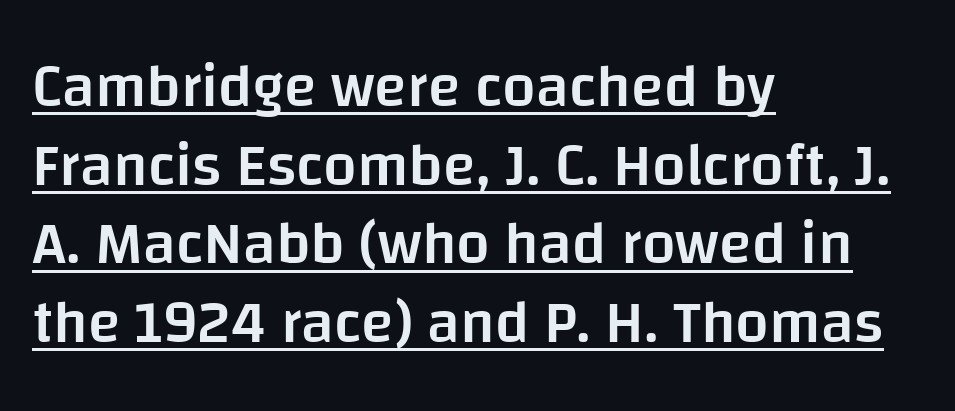
The image shows 60 px semibold sans-serif type, upright; set left-aligned, normal line spacing (1.31x), normal letter spacing, underlined; low stroke contrast and a large x-height.
